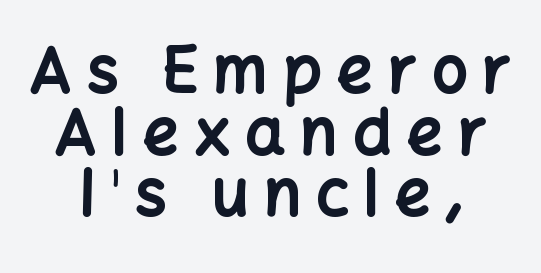
Spacing verdict: proportional, widths tailored to each character. Caption: expanded tracking, letters set apart. Leftover space on each line is divided equally before and after the words. Has an underline been added? It has not.
